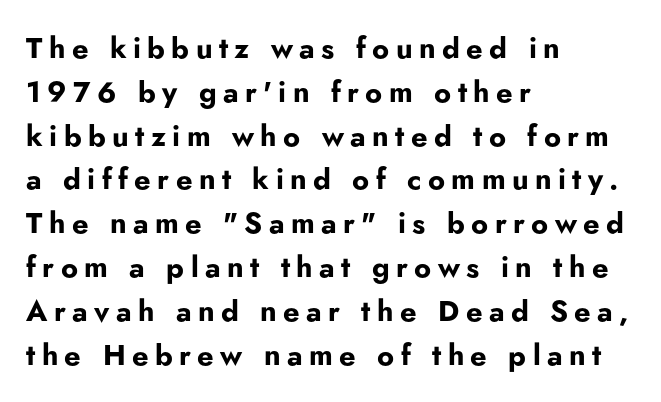
You could not count columns in this text — the font is proportionally spaced. Compared with typical paragraphs, the rows here are spaced about the same. The letters carry no serifs — their stems end cleanly without finishing strokes. Unlike italic type, these characters show no tilt at all. Rule under the text: the space is simply empty.
